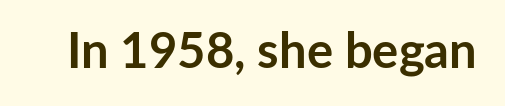
Q: Is the text bold? A: Yes.
Q: Is the text italic (slanted)? A: No, it is upright.
Q: Is the typeface a serif or a sans-serif typeface? A: Sans-serif.
Q: Is the text underlined? A: No.
Q: Is the spacing between letters normal or unusually wide? A: Normal.
Q: Width (condensed, normal, or wide)? A: Normal.
Q: Stroke contrast? A: Low.
Q: x-height? A: Medium.
Q: Monospaced? A: No.
